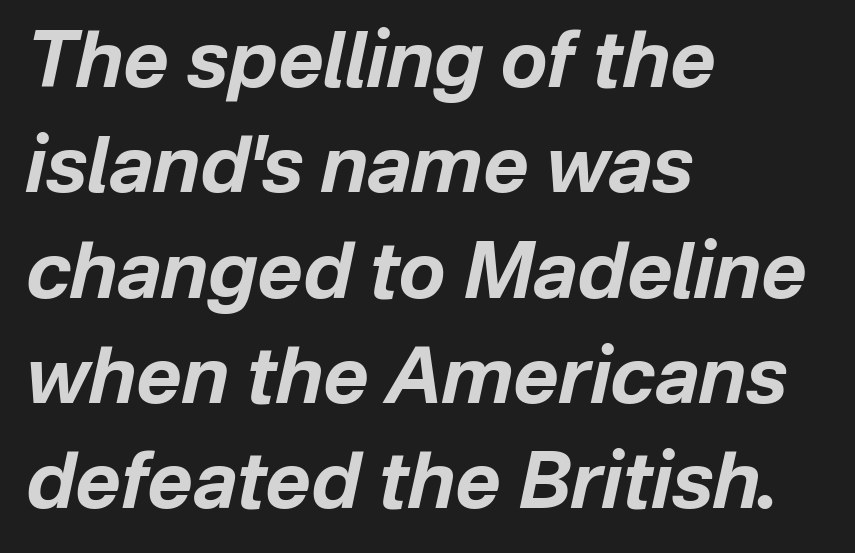
Lines of text with bare space underneath. Varying glyph widths throughout — classic text-font behaviour. Normally led — the rows are evenly, conventionally spaced. Is the block centered? No — it sits flush against the left margin.
